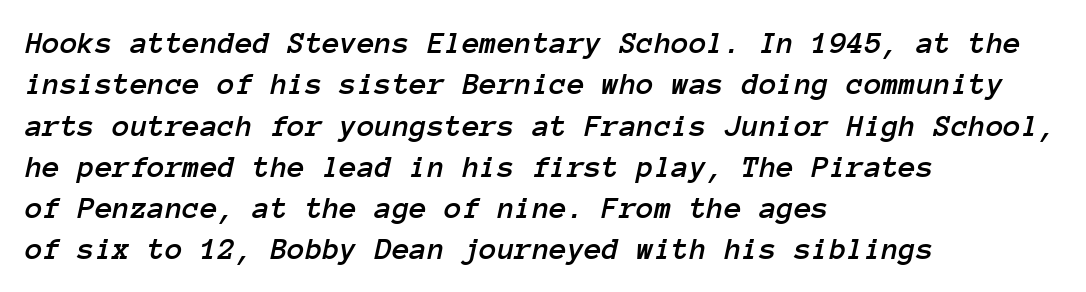
{"italic": "yes", "lean": "right", "slant_degrees": 12, "width": "normal", "stroke_contrast": "low", "x_height": "medium", "monospaced": "yes", "underline": "no", "align": "left", "line_spacing": "normal", "line_spacing_ratio": 1.29, "letter_spacing": "normal", "letter_spacing_em": 0.0, "glyph_px": 32}
